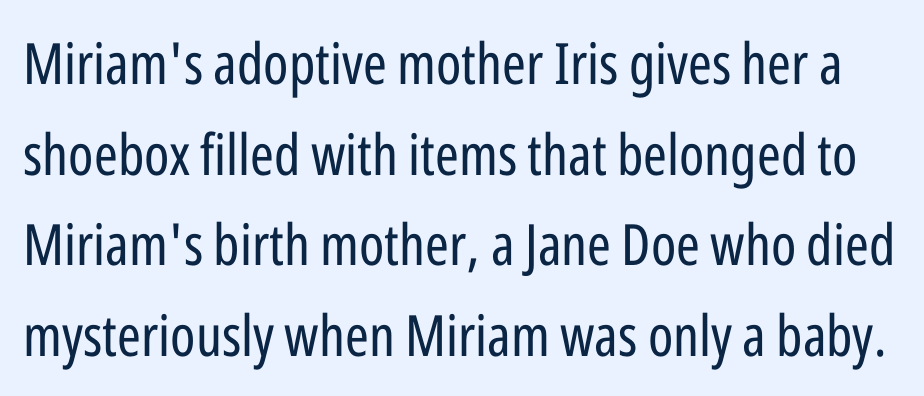
{"serif": "no", "italic": "no", "bold": "no", "weight": "regular", "width": "condensed", "stroke_contrast": "low", "x_height": "medium", "monospaced": "no", "underline": "no", "line_spacing": "normal", "line_spacing_ratio": 1.59, "letter_spacing": "normal", "letter_spacing_em": 0.0, "glyph_px": 57}
